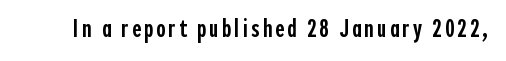
Each row of text sits above clean, open space. The strokes are fattened partway — semibold, not bold. Italic? Not at all — the glyphs are vertical.
